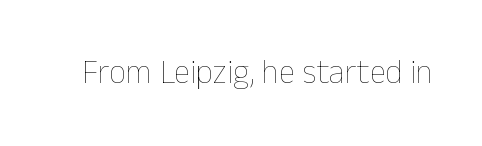
Tall strokes in this sample are plumb rather than angled. Counters stay open thanks to moderate or lighter strokes. Each row of text sits above clean, open space. These lines are rendered in a variable-pitch font.
